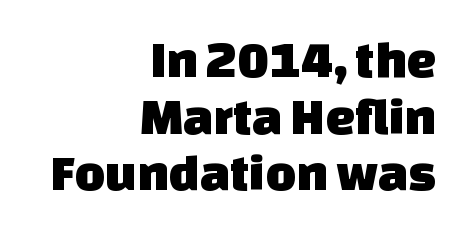
Q: Is the typeface a serif or a sans-serif typeface? A: Sans-serif.
Q: Is the text underlined? A: No.
Q: How is the paragraph aligned? A: Right-aligned.
Q: Is the spacing between letters normal or unusually wide? A: Normal.
Q: Is the spacing between lines tight, normal or loose? A: Tight.
Q: Width (condensed, normal, or wide)? A: Normal.
Q: Stroke contrast? A: Low.
Q: x-height? A: Large.
Q: Monospaced? A: No.
